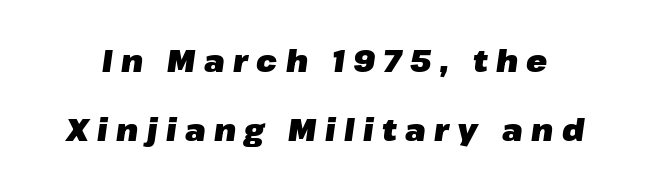
Q: Is the text bold? A: Yes.
Q: Is the text italic (slanted)? A: Yes, it leans right by about 8 degrees.
Q: Is the text underlined? A: No.
Q: Is the spacing between letters normal or unusually wide? A: Unusually wide.
Q: Is the spacing between lines tight, normal or loose? A: Loose.
Q: Width (condensed, normal, or wide)? A: Normal.
Q: Stroke contrast? A: Low.
Q: x-height? A: Medium.
Q: Monospaced? A: No.
